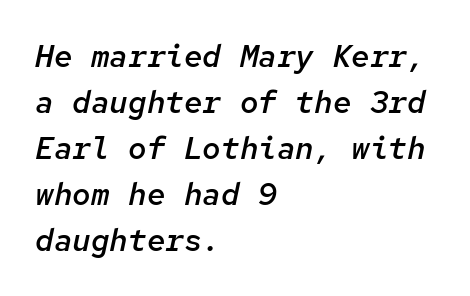
{"italic": "yes", "lean": "right", "slant_degrees": 12, "bold": "semi", "weight": "semibold", "width": "normal", "stroke_contrast": "low", "x_height": "medium", "monospaced": "yes", "underline": "no", "align": "left", "line_spacing": "normal", "line_spacing_ratio": 1.48, "letter_spacing": "normal", "letter_spacing_em": 0.0, "glyph_px": 31}
